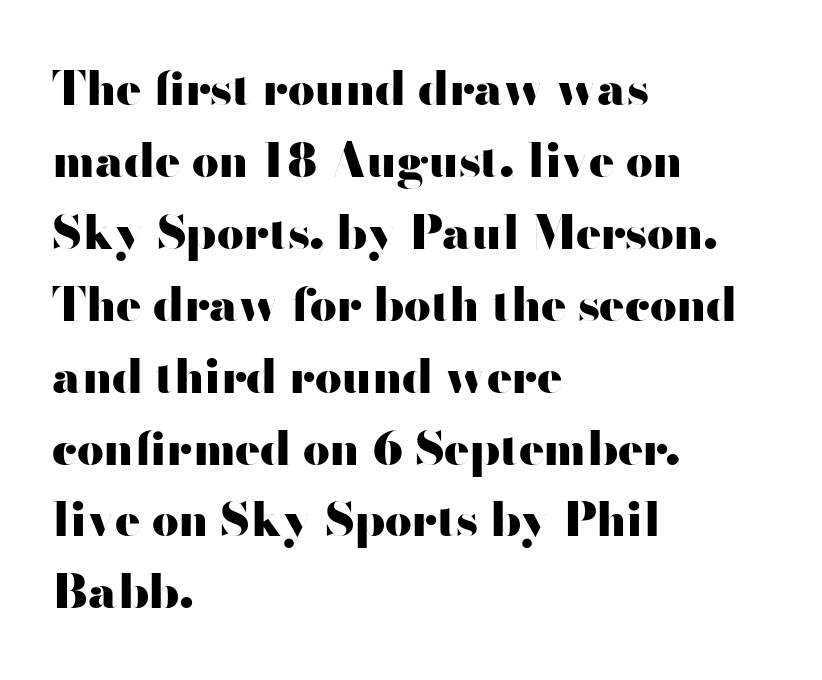
Q: Is the text bold? A: Yes.
Q: Is the text italic (slanted)? A: No, it is upright.
Q: Is the typeface a serif or a sans-serif typeface? A: Serif.
Q: Is the text underlined? A: No.
Q: How is the paragraph aligned? A: Left-aligned.
Q: Is the spacing between letters normal or unusually wide? A: Normal.
Q: Is the spacing between lines tight, normal or loose? A: Normal.
Q: Width (condensed, normal, or wide)? A: Wide.
Q: Stroke contrast? A: High.
Q: x-height? A: Small.
Q: Monospaced? A: No.
